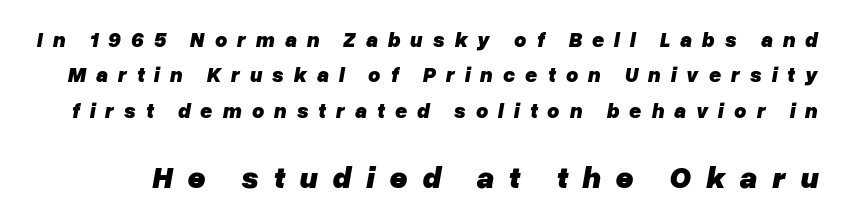
The image shows 31 px heavy type, italic (leaning right); set normal line spacing (1.68x), unusually wide letter spacing (+0.47 em), not underlined; the second (bottom) block is 1.48x larger; low stroke contrast and a medium x-height.
